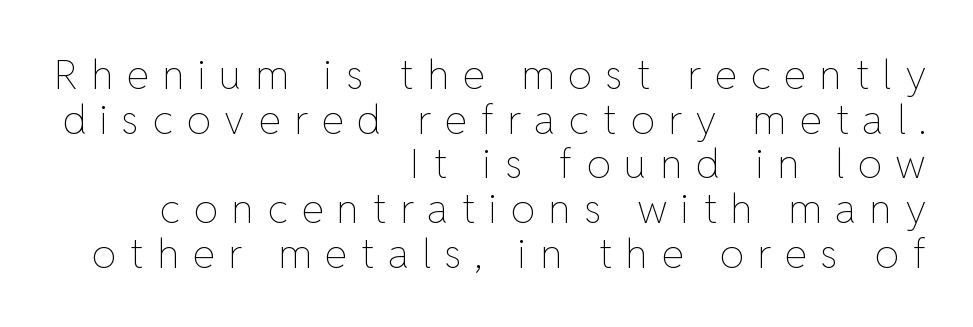
{"italic": "no", "bold": "no", "weight": "thin", "width": "normal", "stroke_contrast": "low", "x_height": "medium", "monospaced": "no", "underline": "no", "align": "right", "line_spacing": "tight", "line_spacing_ratio": 1.09, "letter_spacing": "wide", "letter_spacing_em": 0.32, "glyph_px": 41}
